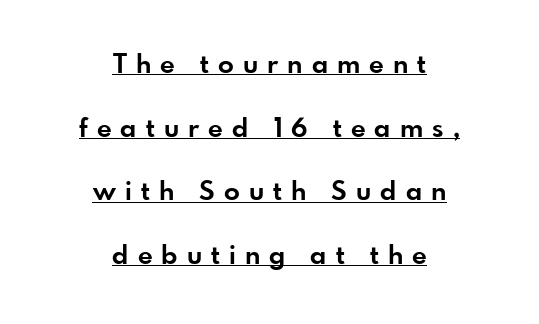
The image shows 26 px bold type, upright; set centered, loose line spacing (2.45x), unusually wide letter spacing (+0.35 em), underlined.
